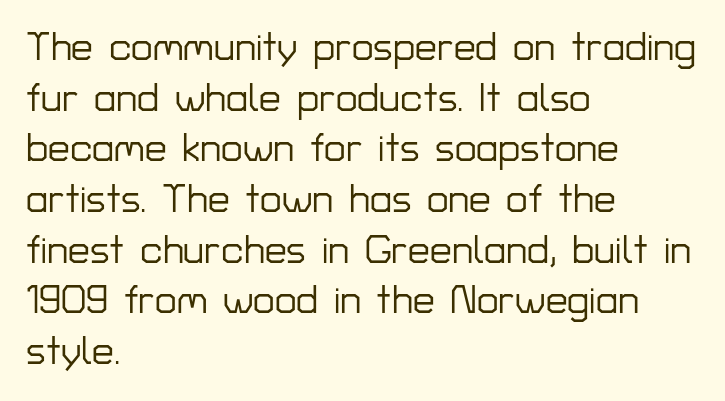
Q: Is the text italic (slanted)? A: No, it is upright.
Q: Is the typeface a serif or a sans-serif typeface? A: Sans-serif.
Q: Is the text underlined? A: No.
Q: How is the paragraph aligned? A: Left-aligned.
Q: Is the spacing between letters normal or unusually wide? A: Normal.
Q: Is the spacing between lines tight, normal or loose? A: Normal.
Q: Width (condensed, normal, or wide)? A: Normal.
Q: Stroke contrast? A: Low.
Q: x-height? A: Medium.
Q: Monospaced? A: No.
